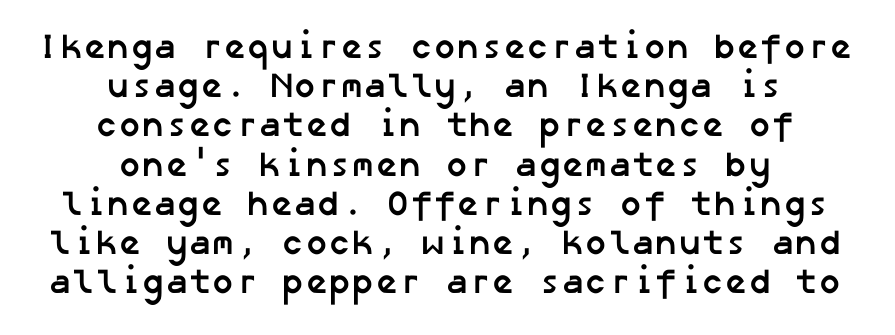
The image shows 35 px semibold sans-serif type; set centered, tight line spacing (1.12x), normal letter spacing, not underlined; low stroke contrast and a medium x-height.
